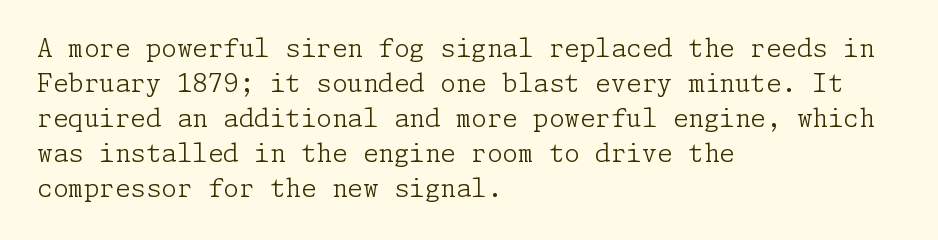
The image shows 25 px text type, upright; set left-aligned, normal line spacing (1.4x), normal letter spacing, not underlined.
